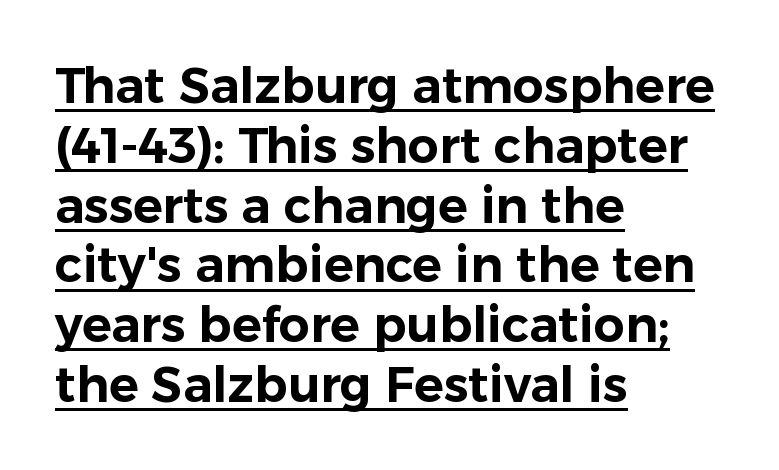
{"serif": "no", "italic": "no", "width": "normal", "stroke_contrast": "low", "x_height": "medium", "monospaced": "no", "underline": "yes", "align": "left", "line_spacing_ratio": 1.22, "letter_spacing": "normal", "letter_spacing_em": 0.0, "glyph_px": 49}
